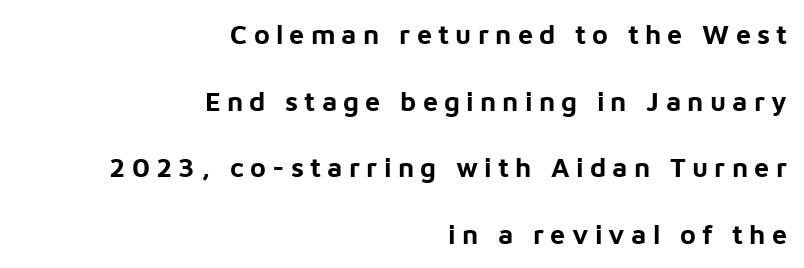
Each word looks stretched out because of the extra space between its letters. Is there any slant? The stems are plumb. Layout note: lines flush right. The specimen omits any rule beneath the text block's lines.
